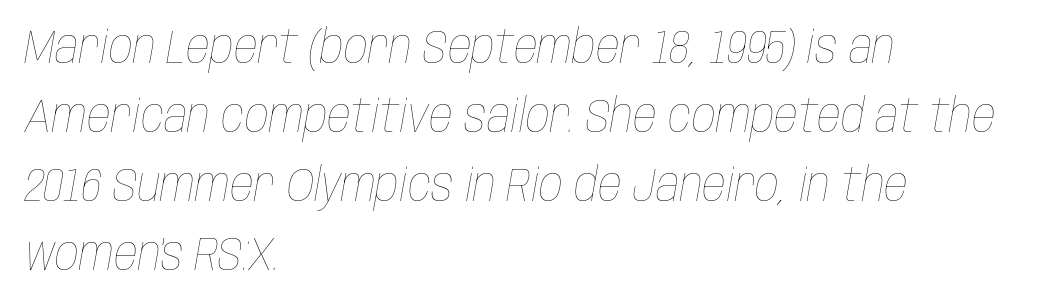
The rendering uses natural spacing where letterforms have individual widths. The font's italic variant was chosen for this text. Glance below the letters and you will spot only blank space. Notice how descenders clear the ascenders below comfortably — that's standard leading. Summary of weight: not heavy and not bold.
